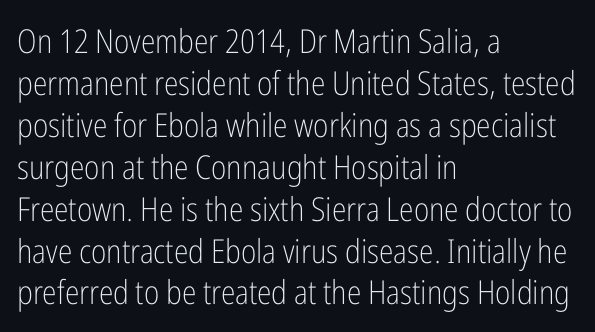
The typeface has the unassuming heft of standard copy or less. The zone under the glyphs is completely vacant. This is sans-serif lettering, the kind often seen on screens and signage. Nobody touched the tracking dial on this one. Character widths vary here, with narrow letters taking less room than wide ones.
